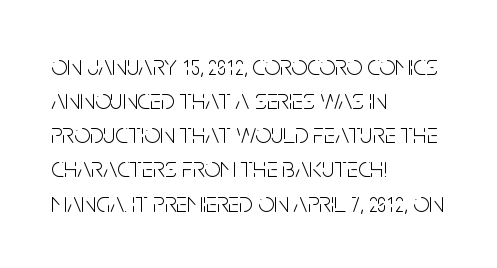
{"serif": "no", "italic": "no", "bold": "no", "weight": "light", "width": "condensed", "stroke_contrast": "low", "x_height": "large", "monospaced": "no", "underline": "no", "align": "left", "line_spacing_ratio": 1.22, "letter_spacing": "normal", "letter_spacing_em": 0.0, "glyph_px": 28}
